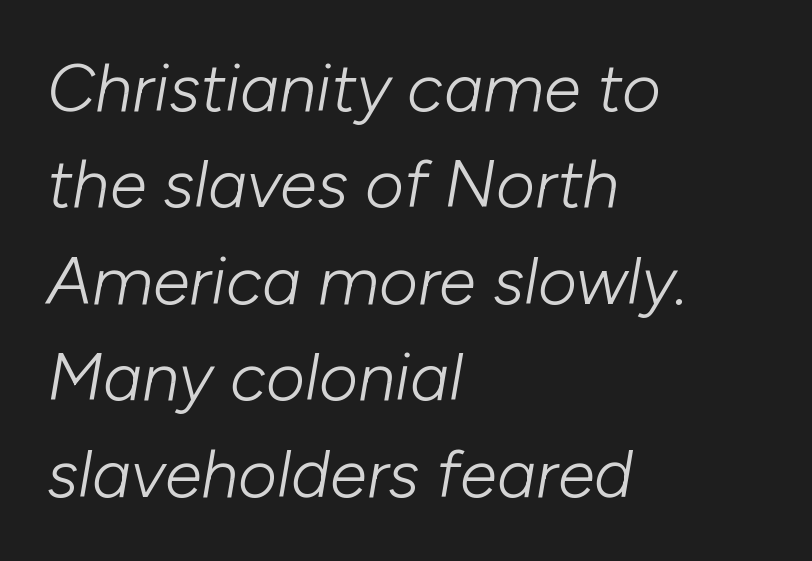
The image shows 67 px light type, italic (leaning right); set left-aligned, normal line spacing (1.44x), normal letter spacing, not underlined; low stroke contrast and a medium x-height.
